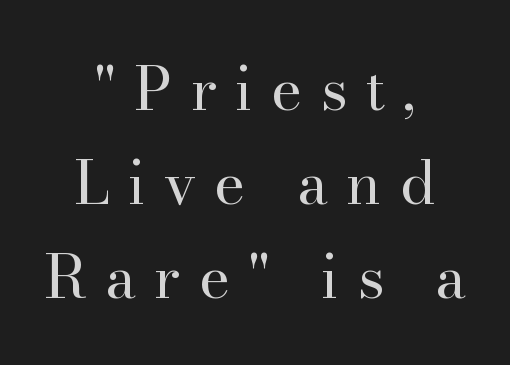
The image shows 60 px regular-weight serif type, upright; set centered, normal line spacing (1.57x), unusually wide letter spacing (+0.3 em), not underlined; high stroke contrast and a small x-height.
